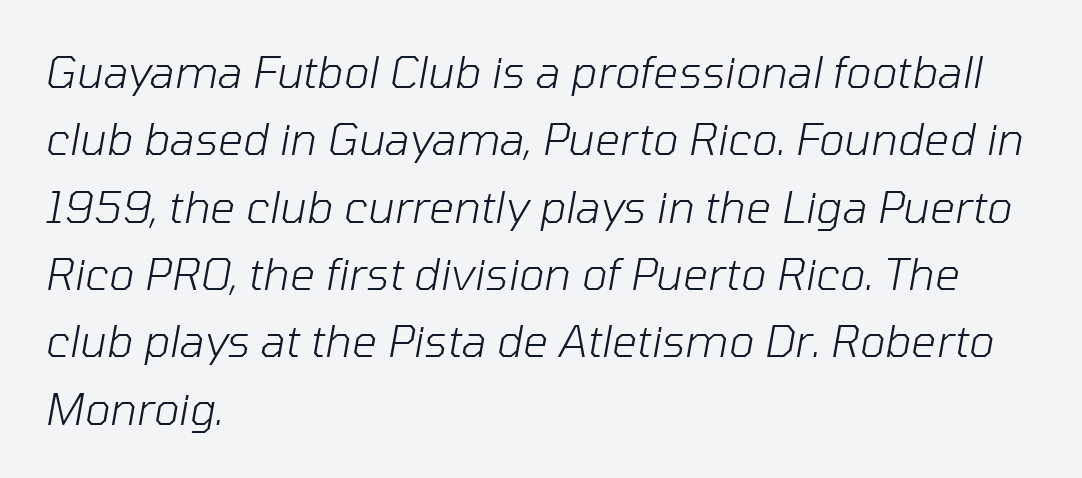
The line-height multiplier appears to be the usual default. The horizontal fit of the characters is conventional and even. Is the block centered? No — it sits flush against the left margin. Rendered with sloped, italic letterforms.
